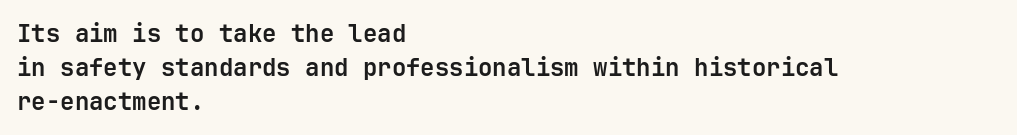
{"italic": "no", "bold": "yes", "underline": "no", "align": "left", "line_spacing": "normal", "line_spacing_ratio": 1.41, "letter_spacing": "normal", "letter_spacing_em": 0.0, "glyph_px": 24}
